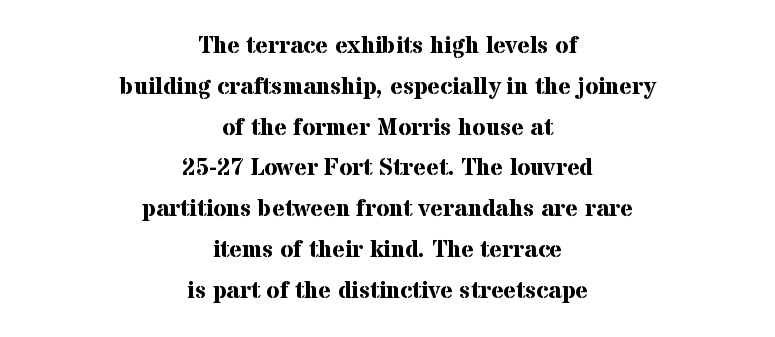
The image shows 24 px bold type, upright; set centered, normal line spacing (1.7x), normal letter spacing, not underlined.
